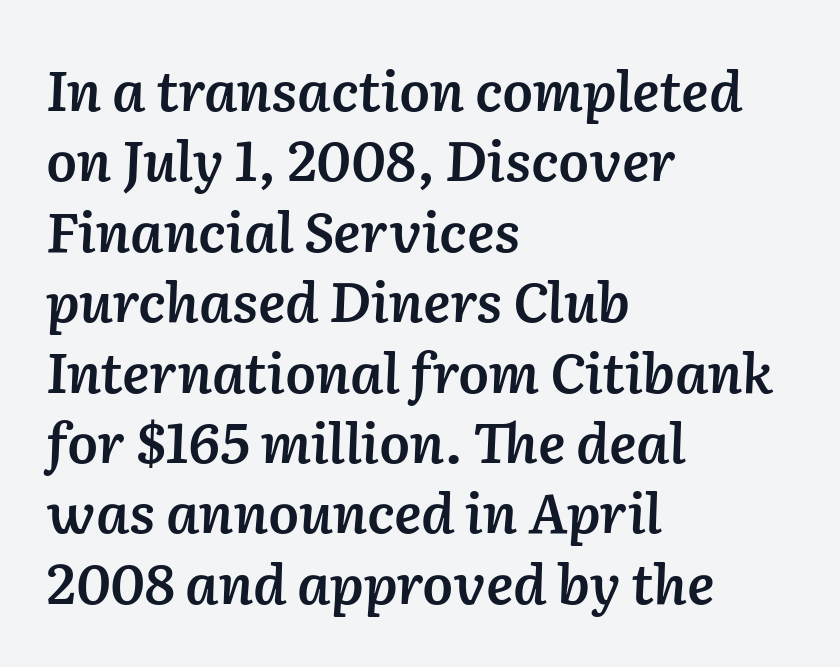
{"italic": "yes", "lean": "right", "slant_degrees": 2, "bold": "semi", "weight": "semibold", "width": "normal", "stroke_contrast": "low", "x_height": "medium", "monospaced": "no", "underline": "no", "align": "left", "line_spacing": "normal", "line_spacing_ratio": 1.28, "letter_spacing": "normal", "letter_spacing_em": 0.0, "glyph_px": 55}
